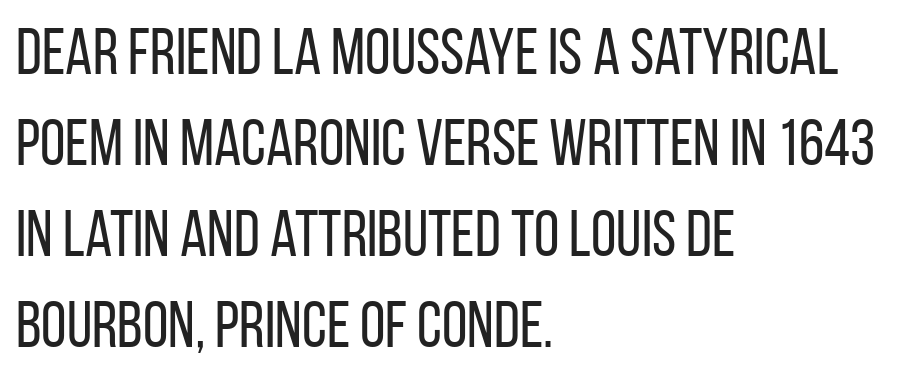
{"serif": "no", "italic": "no", "bold": "no", "weight": "regular", "width": "condensed", "stroke_contrast": "low", "x_height": "large", "monospaced": "no", "underline": "no", "align": "left", "line_spacing": "normal", "line_spacing_ratio": 1.4, "letter_spacing": "normal", "letter_spacing_em": 0.0, "glyph_px": 65}
